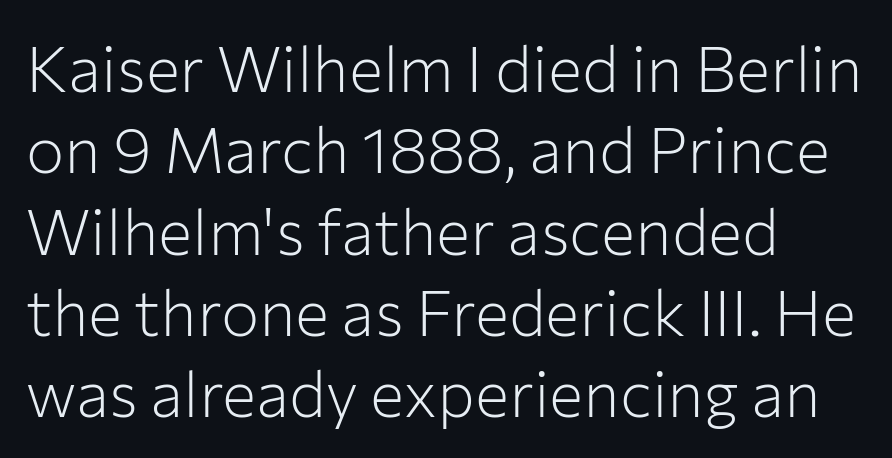
{"serif": "no", "italic": "no", "bold": "no", "weight": "light", "width": "normal", "stroke_contrast": "low", "x_height": "medium", "monospaced": "no", "underline": "no", "align": "left", "line_spacing": "normal", "line_spacing_ratio": 1.27, "letter_spacing": "normal", "letter_spacing_em": 0.0, "glyph_px": 64}
